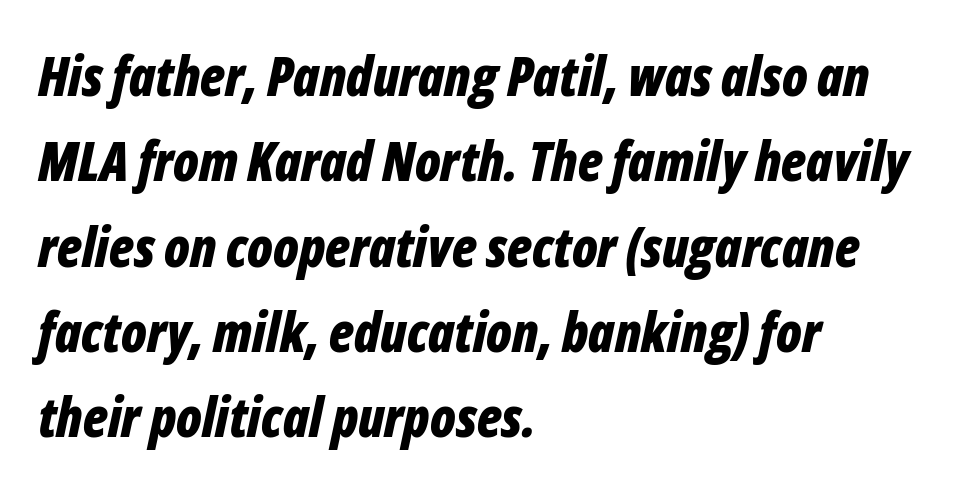
In terms of weight, the rendering is a true, heavy bold. Words appear dense and cohesive because spacing is normal. Italic? Definitely — the glyphs are oblique. Does the copy run flush right? No — it runs flush left. Note the varied advance widths — an 'i' is clearly narrower than an 'm'. No word sits above an underline.
